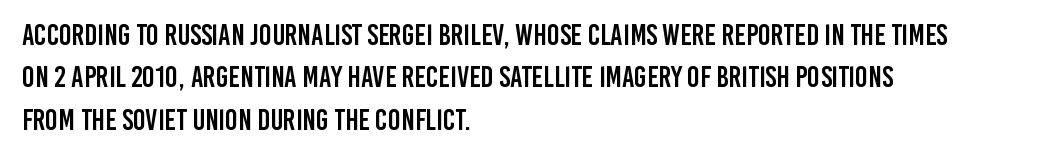
The image shows 30 px condensed sans-serif type, upright; set left-aligned, normal line spacing (1.41x), normal letter spacing, not underlined; low stroke contrast and a large x-height.
